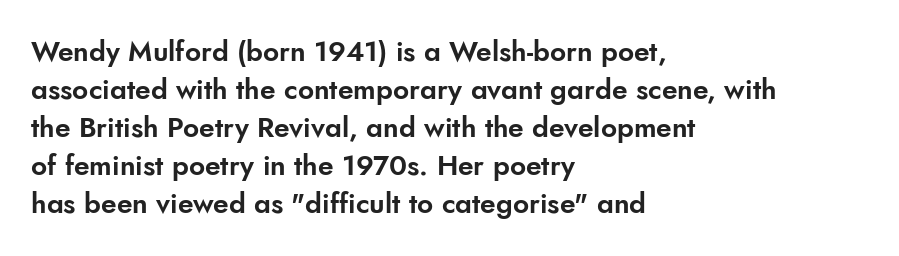
These lines are rendered in a variable-pitch font. When letters stand straight like this, we call the style roman or upright. The gaps between neighbouring characters are ordinary and unremarkable. The lines in this sample share a left origin and differ only in where they stop. Typographically, this falls in the sans-serif category. Line spacing here is normal.
